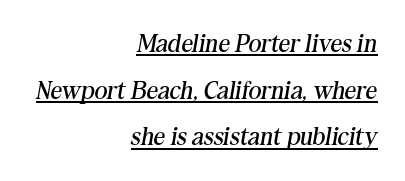
Q: Is the text bold? A: No.
Q: Is the text italic (slanted)? A: Yes, it leans right by about 10 degrees.
Q: Is the text underlined? A: Yes.
Q: How is the paragraph aligned? A: Right-aligned.
Q: Is the spacing between letters normal or unusually wide? A: Normal.
